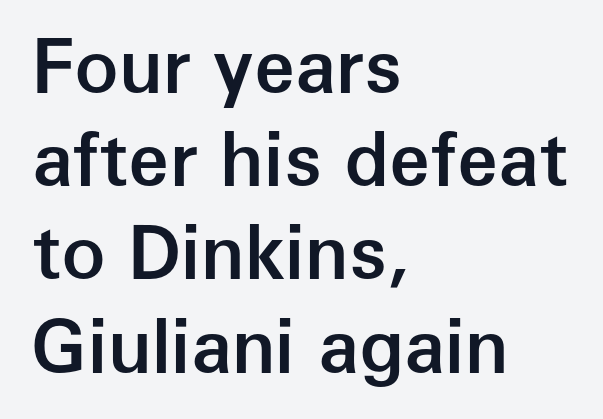
The block of text has a typical density, with ordinary space between rows. Looks like regular typesetting: each glyph gets only the width it needs. Tall strokes in this sample are plumb rather than angled. Caption: standard tracking, unaltered.
